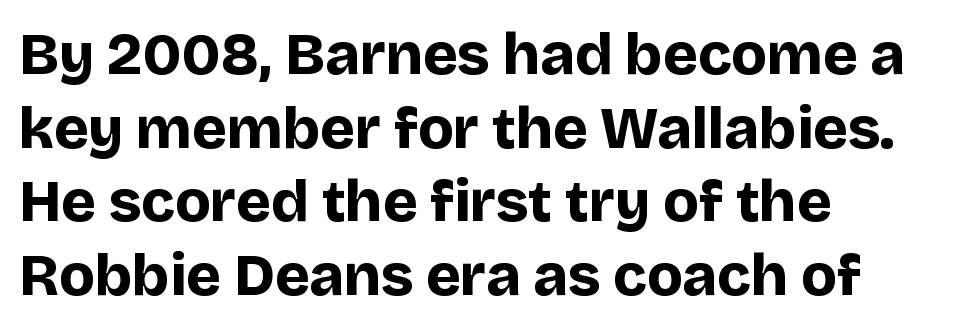
Q: Is the text bold? A: Yes.
Q: Is the text italic (slanted)? A: No, it is upright.
Q: Is the typeface a serif or a sans-serif typeface? A: Sans-serif.
Q: Is the text underlined? A: No.
Q: How is the paragraph aligned? A: Left-aligned.
Q: Is the spacing between letters normal or unusually wide? A: Normal.
Q: Is the spacing between lines tight, normal or loose? A: Normal.
Q: Width (condensed, normal, or wide)? A: Normal.
Q: Stroke contrast? A: Low.
Q: x-height? A: Large.
Q: Monospaced? A: No.
